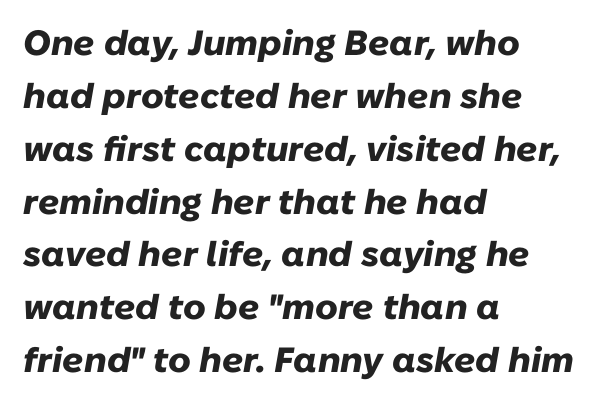
The image shows 35 px heavy type, italic (leaning right); set left-aligned, normal line spacing (1.51x), normal letter spacing, not underlined; low stroke contrast and a medium x-height.
